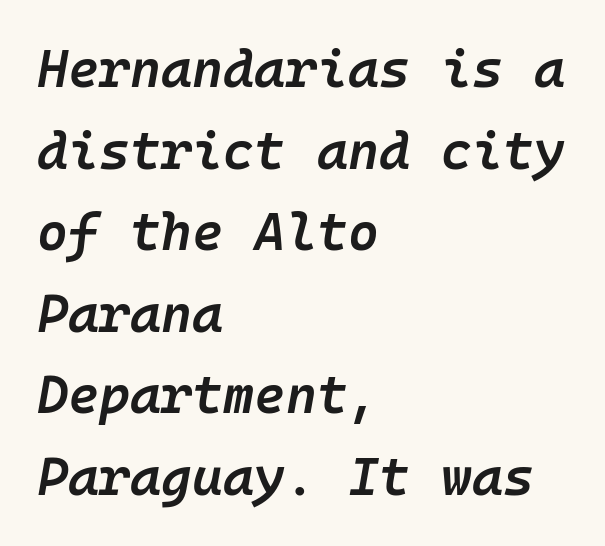
Bare-footed words on every line. The gaps between neighbouring characters are ordinary and unremarkable. Compared with a centered layout, this one pins lines to the left instead. Compared with typical paragraphs, the rows here are spaced about the same.
